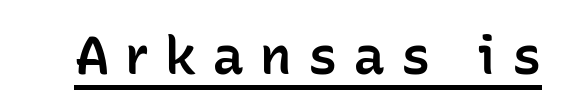
A somewhat darkened texture: the type is semibold rather than bold. The specimen includes a rule beneath the text block's lines. Each letter keeps its own natural width here, so spacing adapts to shape. Rendered with straight, roman letterforms. The type is letterspaced generously, with wide tracking.
